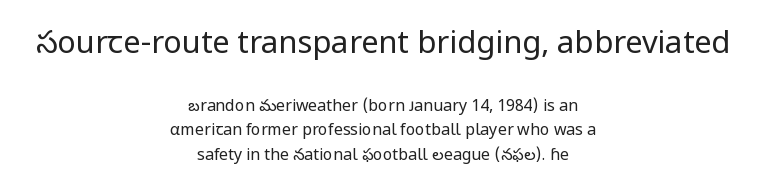
The composition opens big and finishes small. Heaviness? Minimal to ordinary, like unemphasized prose. A centered setting, common on invitations and titles, is used for this passage. The letters carry no serifs — their stems end cleanly without finishing strokes. A clean baseline with only descenders dipping below it. The letters stand upright; this is a roman face.
